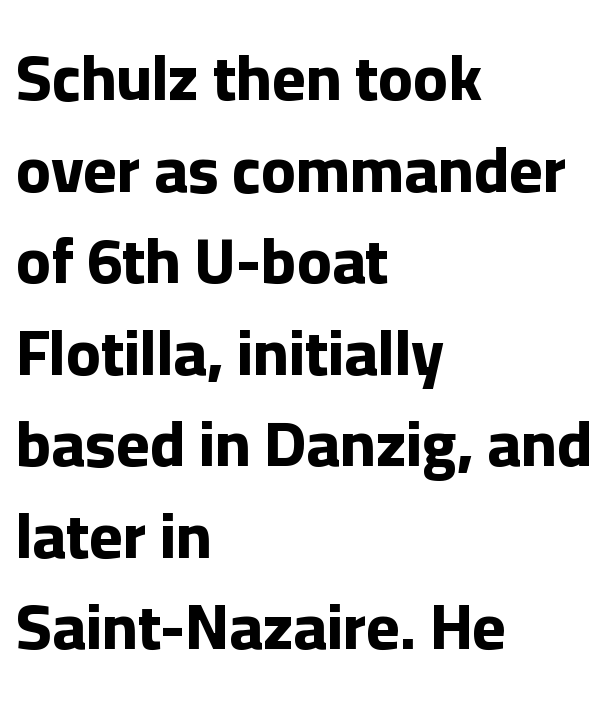
{"serif": "no", "italic": "no", "bold": "yes", "weight": "bold", "width": "normal", "stroke_contrast": "low", "x_height": "medium", "monospaced": "no", "underline": "no", "align": "left", "line_spacing": "normal", "line_spacing_ratio": 1.43, "letter_spacing": "normal", "letter_spacing_em": 0.0, "glyph_px": 64}
